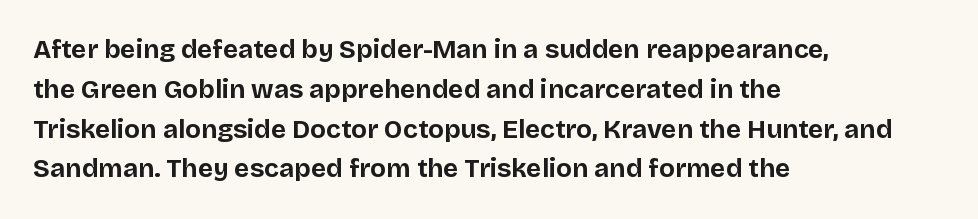
{"italic": "no", "bold": "yes", "underline": "no", "align": "left", "line_spacing": "normal", "line_spacing_ratio": 1.53, "letter_spacing": "normal", "letter_spacing_em": 0.0, "glyph_px": 26}
